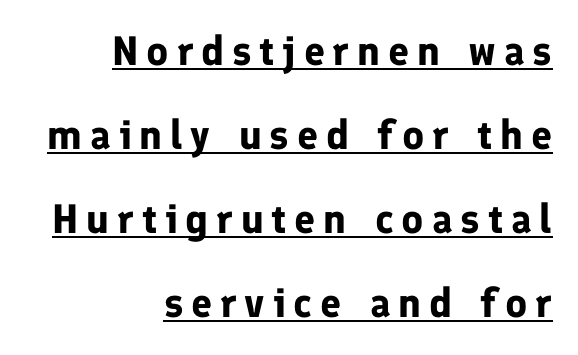
{"serif": "no", "italic": "no", "bold": "yes", "weight": "bold", "width": "normal", "stroke_contrast": "low", "x_height": "medium", "monospaced": "no", "underline": "yes", "align": "right", "line_spacing": "loose", "line_spacing_ratio": 2.05, "glyph_px": 41}
